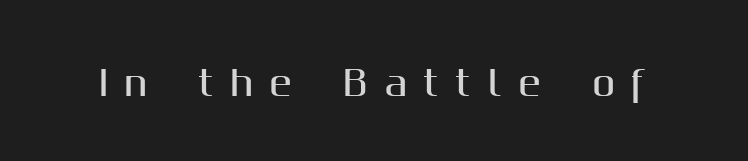
Has an underline been added? It has not. The typography opts for an upright posture over an oblique one. The face used here is proportionally spaced, like ordinary book or web type. Someone cranked the tracking dial way up on this one.
